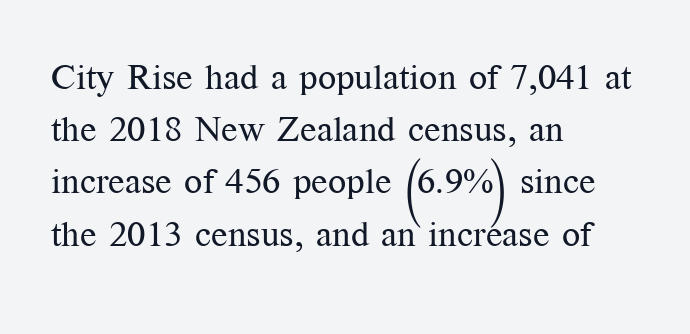
The image shows 36 px regular-weight serif type, upright; set left-aligned, normal line spacing (1.45x), normal letter spacing, not underlined; medium stroke contrast and a medium x-height.
